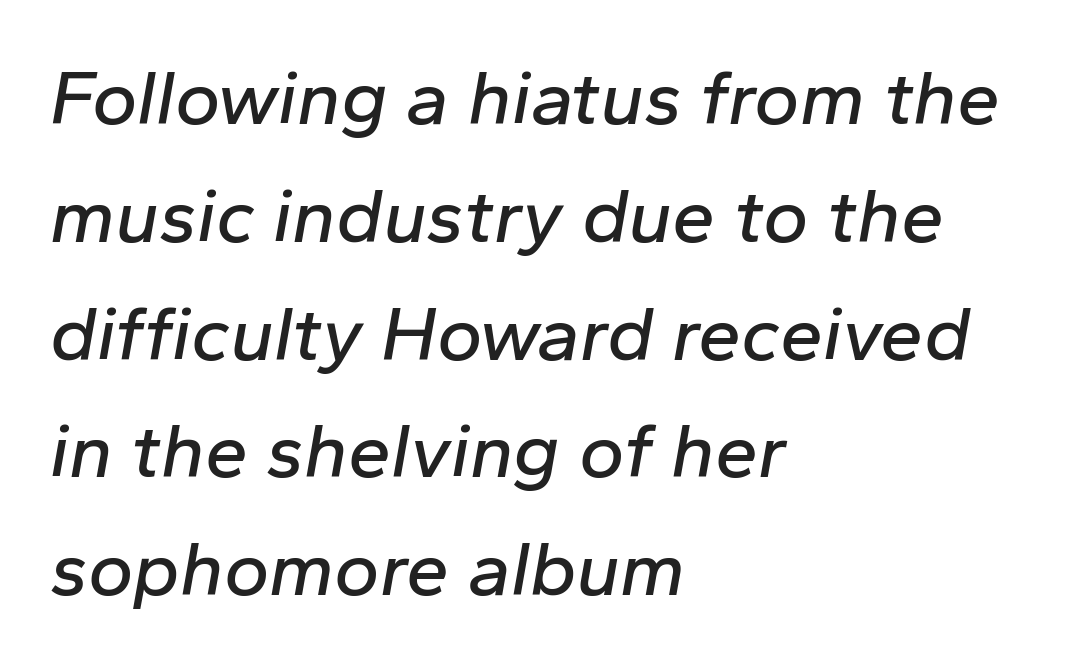
The image shows 77 px text type, italic (leaning right); set left-aligned, normal line spacing (1.53x), normal letter spacing, not underlined; low stroke contrast and a medium x-height.
